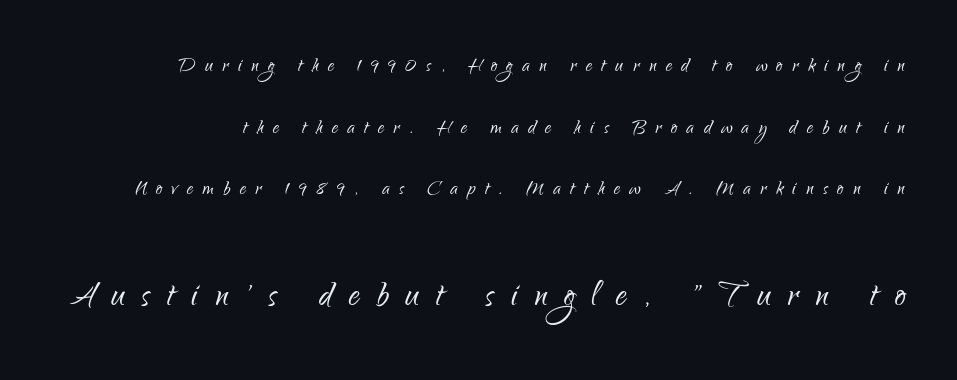
{"serif": "no", "bold": "no", "weight": "light", "width": "condensed", "stroke_contrast": "low", "x_height": "small", "monospaced": "no", "underline": "no", "line_spacing": "loose", "line_spacing_ratio": 2.47, "letter_spacing": "wide", "letter_spacing_em": 0.38, "larger_block": "second", "size_ratio": 1.76, "glyph_px": 44}
